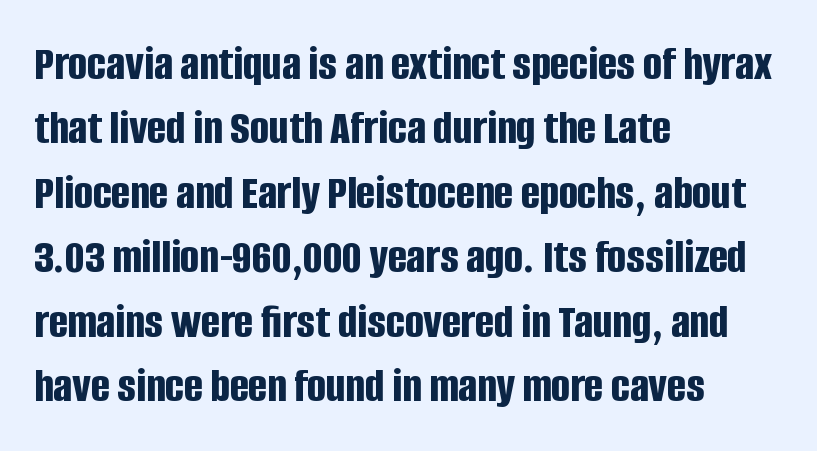
A typesetter would mark this as roman, not italic. Varying glyph widths throughout — classic text-font behaviour. Letters rest on an invisible, unmarked baseline. Honestly, the letter spacing is just normal — you wouldn't notice it. The typesetter chose a ragged-right arrangement here.
